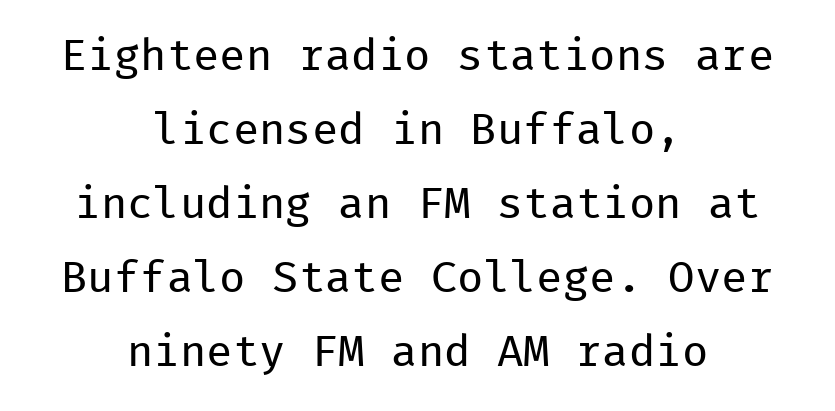
Ascenders rise straight up at ninety degrees. No extra ink here — the face is not bold. The line-height multiplier appears to be the usual default. To sum up the face: it is a sans, with no serifs.
